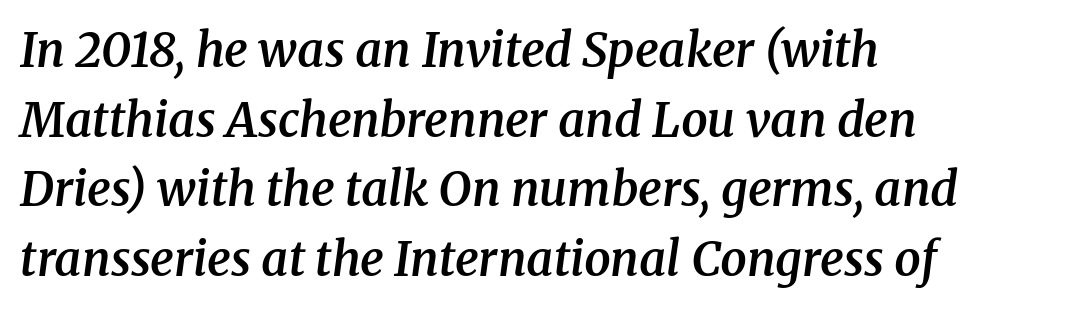
Tall strokes in this sample are angled rather than plumb. Compared with an ordinary text face, these strokes are moderately heavier — a semibold. The passage shown is typed in a proportional face where columns would drift. The area under the type is left untouched. Letterform terminals end in serifs throughout the passage.
